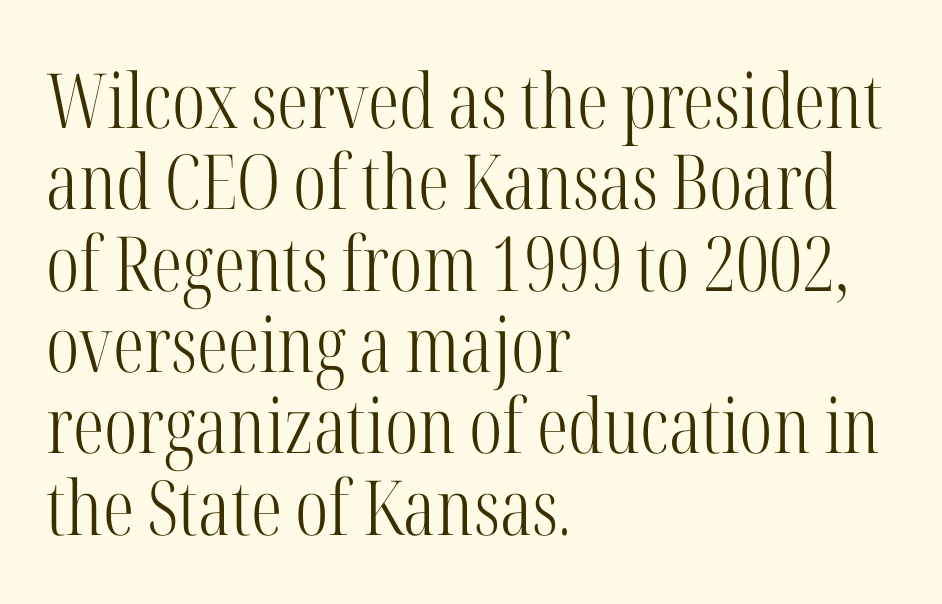
{"serif": "yes", "italic": "no", "bold": "no", "weight": "light", "width": "condensed", "stroke_contrast": "high", "x_height": "medium", "monospaced": "no", "underline": "no", "align": "left", "line_spacing": "tight", "line_spacing_ratio": 1.07, "letter_spacing": "normal", "letter_spacing_em": 0.0, "glyph_px": 76}
